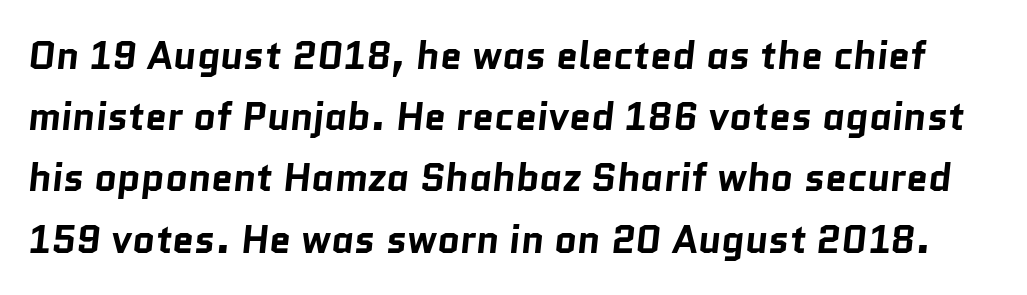
{"serif": "no", "bold": "yes", "weight": "bold", "width": "normal", "stroke_contrast": "low", "x_height": "medium", "monospaced": "no", "underline": "no", "line_spacing": "normal", "line_spacing_ratio": 1.57, "letter_spacing": "normal", "letter_spacing_em": 0.0, "glyph_px": 39}
